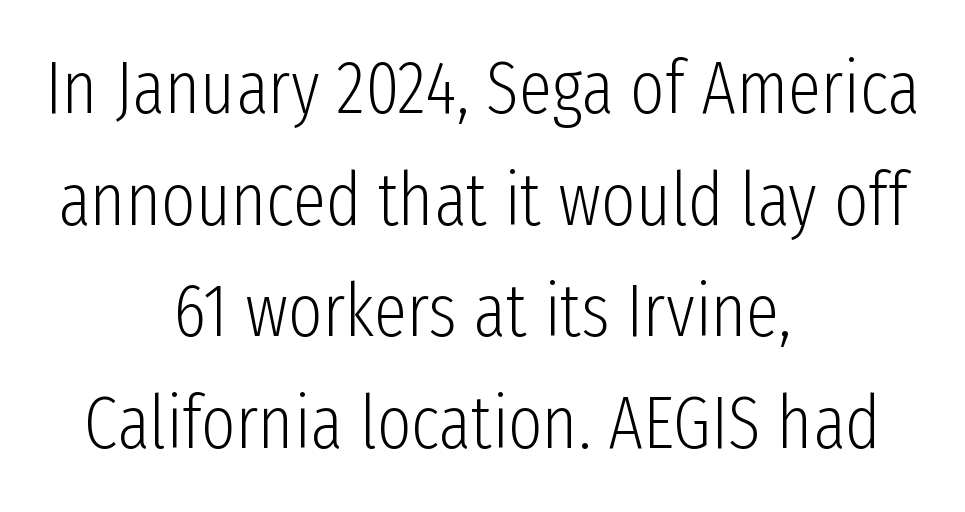
Each new line begins a customary step beneath the previous one. No word sits above an underline. The characters display no serif detailing; their extremities are plain. Horizontal alignment here is central, giving a formal, balanced look.
